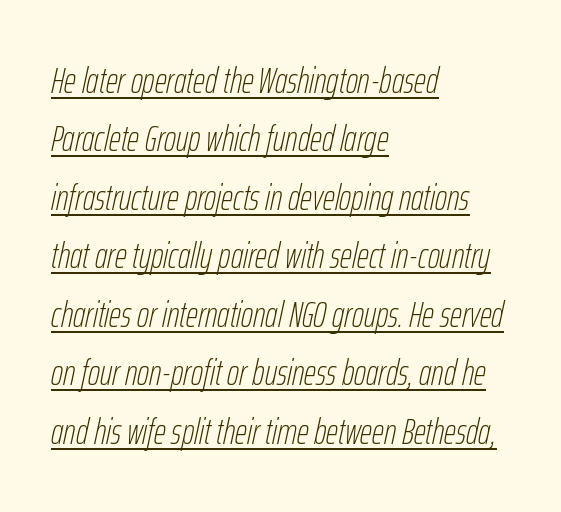
Q: Is the text bold? A: No.
Q: Is the text italic (slanted)? A: Yes, it leans right by about 12 degrees.
Q: Is the text underlined? A: Yes.
Q: How is the paragraph aligned? A: Left-aligned.
Q: Is the spacing between letters normal or unusually wide? A: Normal.
Q: Is the spacing between lines tight, normal or loose? A: Normal.
Q: Width (condensed, normal, or wide)? A: Condensed.
Q: Stroke contrast? A: Low.
Q: x-height? A: Medium.
Q: Monospaced? A: No.
